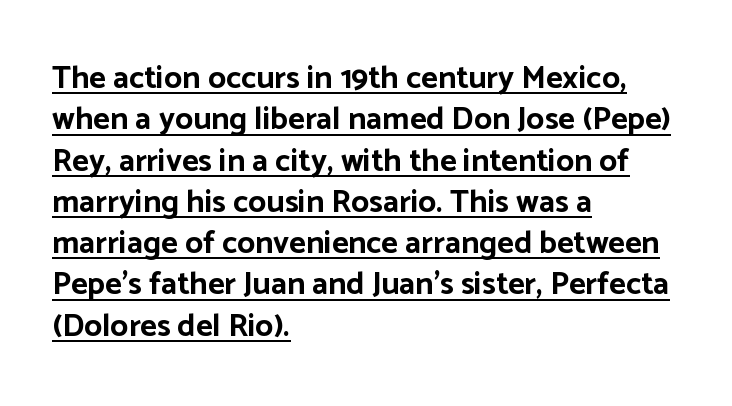
Emphasis is given by a line drawn under the lettering. Does extra space separate the letters? No, they use regular spacing. Posture: upright roman. Summary of vertical rhythm: regular, with standard interline spacing. To sum up the face: it is a sans, with no serifs. Here the designer chose a conventional face with non-uniform glyph widths.
